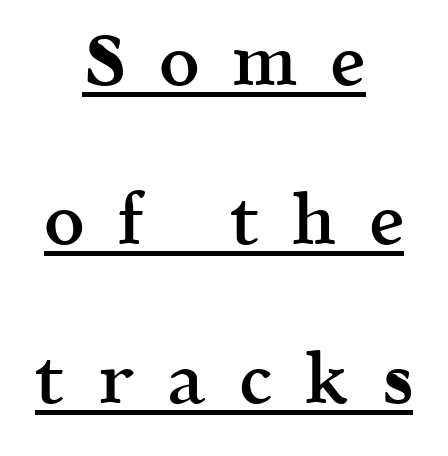
Q: Is the text bold? A: Semi-bold.
Q: Is the text italic (slanted)? A: No, it is upright.
Q: Is the typeface a serif or a sans-serif typeface? A: Serif.
Q: Is the text underlined? A: Yes.
Q: How is the paragraph aligned? A: Centered.
Q: Is the spacing between letters normal or unusually wide? A: Unusually wide.
Q: Is the spacing between lines tight, normal or loose? A: Loose.
Q: Width (condensed, normal, or wide)? A: Normal.
Q: x-height? A: Medium.
Q: Monospaced? A: No.
